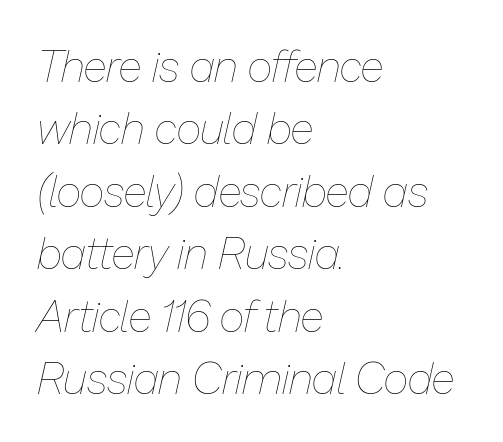
Q: Is the text bold? A: No.
Q: Is the text italic (slanted)? A: Yes, it leans right by about 13 degrees.
Q: Is the text underlined? A: No.
Q: How is the paragraph aligned? A: Left-aligned.
Q: Is the spacing between letters normal or unusually wide? A: Normal.
Q: Is the spacing between lines tight, normal or loose? A: Normal.
Q: Width (condensed, normal, or wide)? A: Normal.
Q: Stroke contrast? A: Low.
Q: x-height? A: Medium.
Q: Monospaced? A: No.
